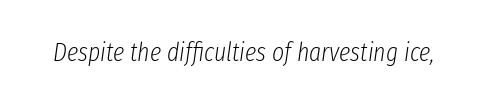
{"italic": "yes", "lean": "right", "slant_degrees": 8, "bold": "no", "underline": "no", "letter_spacing": "normal", "letter_spacing_em": 0.0, "glyph_px": 26}
